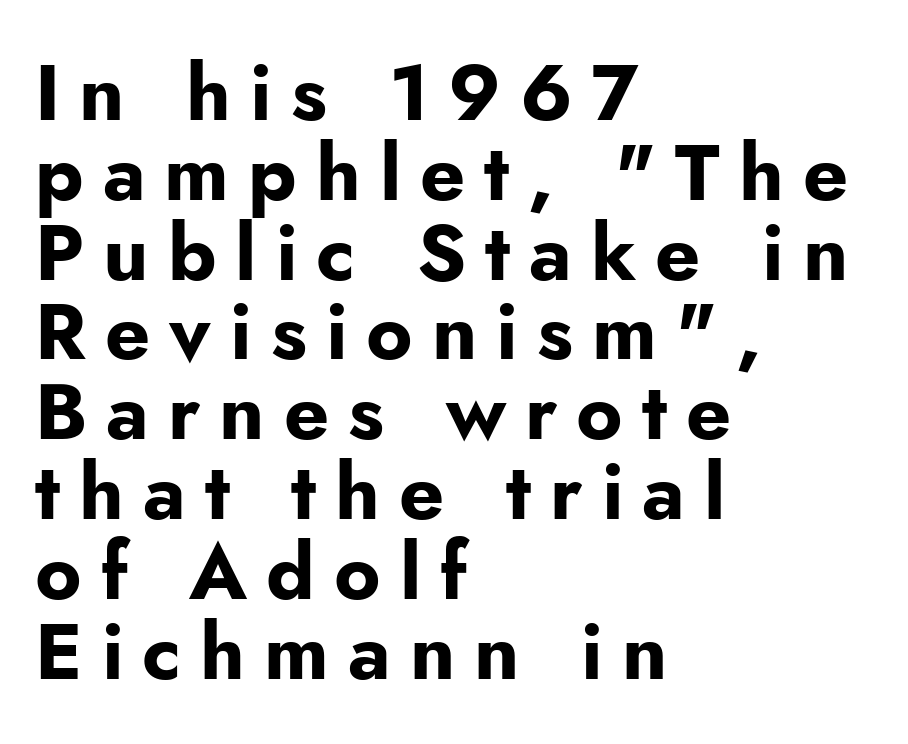
Vertical strokes here are truly vertical. Observe the wide spacing: letters keep a clear distance from each other. Font category for this specimen: sans-serif. Notice how thick the strokes are: this is what a full bold looks like. All the whitespace from short lines collects on the right.
